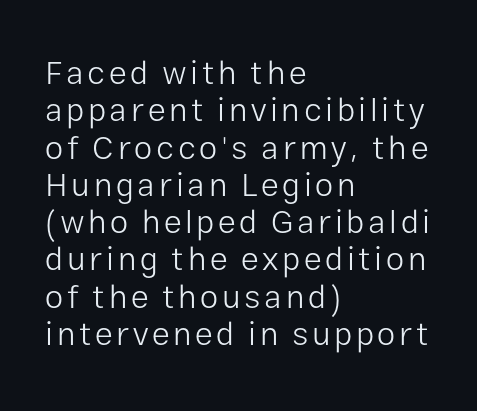
{"serif": "no", "italic": "no", "bold": "no", "weight": "light", "width": "normal", "stroke_contrast": "low", "x_height": "medium", "monospaced": "no", "underline": "no", "align": "left", "line_spacing": "tight", "line_spacing_ratio": 1.13, "glyph_px": 33}
